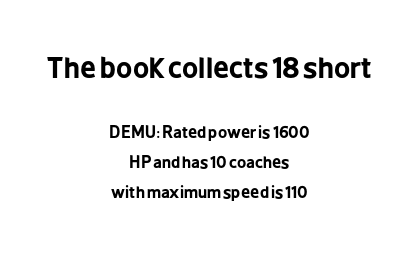
The image shows 28 px bold, condensed sans-serif type, upright; set centered, loose line spacing (1.9x), normal letter spacing, not underlined; the first (top) block is 1.75x larger; low stroke contrast and a medium x-height.
